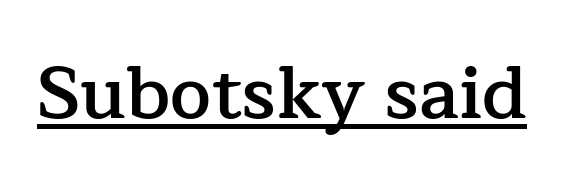
Between one letter and the next there's only the usual sliver of space. The sample has been set in demibold, a notch under bold. Note the varied advance widths — an 'i' is clearly narrower than an 'm'. Stroke terminals: seriffed. In designer terms, the underline attribute is active on this setting.
